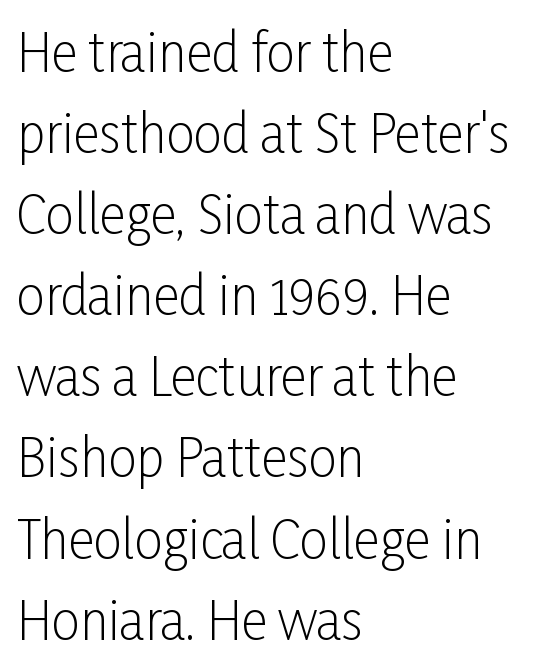
Observe the ordinary spacing: letters are neighbours, not strangers. The rendering uses natural spacing where letterforms have individual widths. Posture: straight, roman, zero tilt. The designer went with a sans here, leaving each stem footless. Layout note: lines flush left. Quick note: interline space is typical.
